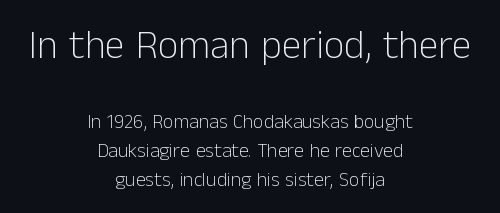
The image shows 40 px light sans-serif type, upright; set centered, normal line spacing (1.45x), normal letter spacing, not underlined; the first (top) block is 2.0x larger; low stroke contrast and a medium x-height.
